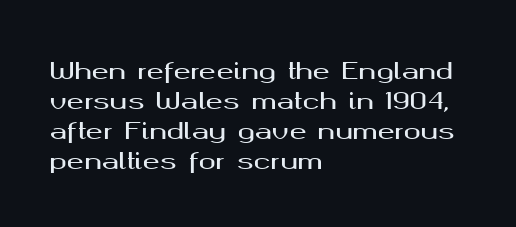
Q: Is the text italic (slanted)? A: No, it is upright.
Q: Is the text underlined? A: No.
Q: How is the paragraph aligned? A: Left-aligned.
Q: Is the spacing between letters normal or unusually wide? A: Normal.
Q: Is the spacing between lines tight, normal or loose? A: Normal.
